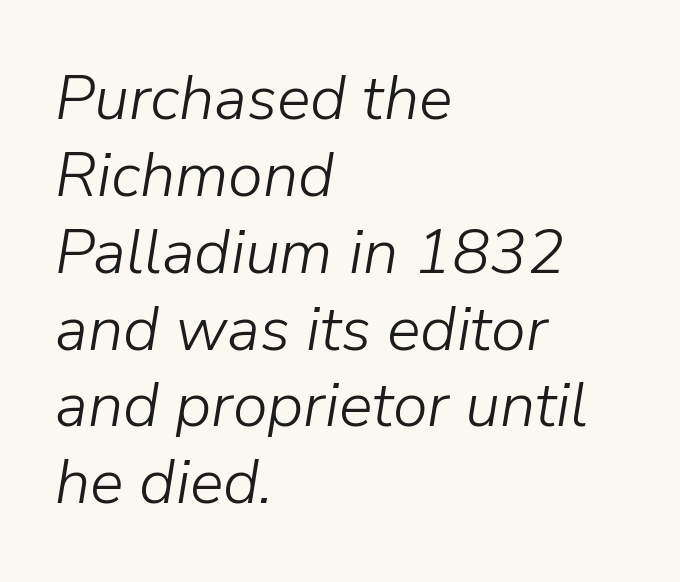
Q: Is the text bold? A: No.
Q: Is the text italic (slanted)? A: Yes, it leans right by about 9 degrees.
Q: Is the text underlined? A: No.
Q: How is the paragraph aligned? A: Left-aligned.
Q: Is the spacing between letters normal or unusually wide? A: Normal.
Q: Width (condensed, normal, or wide)? A: Normal.
Q: Stroke contrast? A: Low.
Q: x-height? A: Medium.
Q: Monospaced? A: No.
